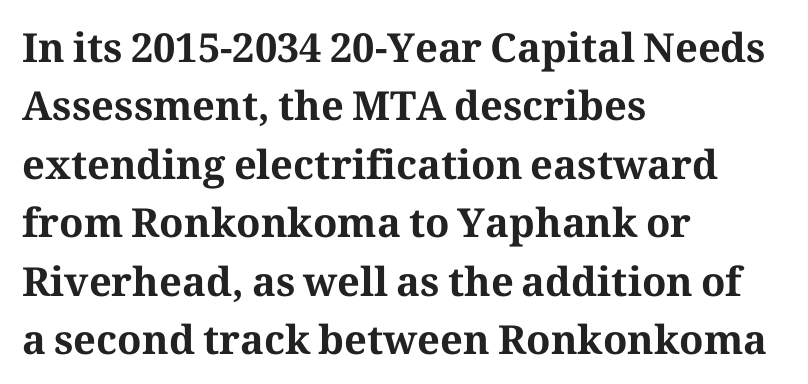
Q: Is the text bold? A: Yes.
Q: Is the text italic (slanted)? A: No, it is upright.
Q: Is the typeface a serif or a sans-serif typeface? A: Serif.
Q: Is the text underlined? A: No.
Q: How is the paragraph aligned? A: Left-aligned.
Q: Is the spacing between letters normal or unusually wide? A: Normal.
Q: Is the spacing between lines tight, normal or loose? A: Normal.
Q: Width (condensed, normal, or wide)? A: Normal.
Q: Stroke contrast? A: Medium.
Q: x-height? A: Medium.
Q: Monospaced? A: No.
